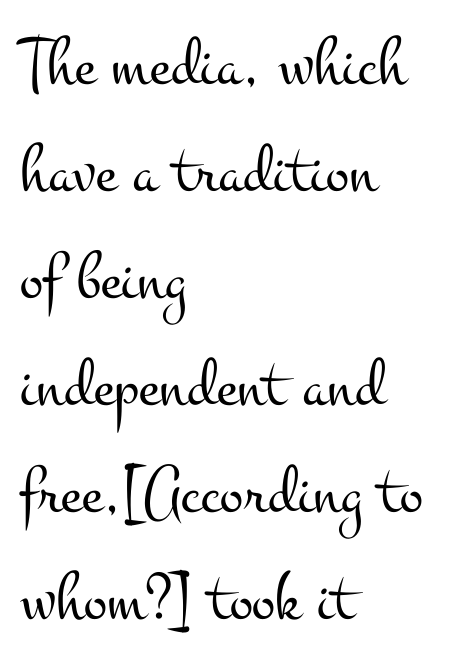
{"bold": "no", "weight": "light", "width": "wide", "stroke_contrast": "medium", "x_height": "small", "monospaced": "no", "underline": "no", "align": "left", "line_spacing": "normal", "line_spacing_ratio": 1.53, "letter_spacing": "normal", "letter_spacing_em": 0.0, "glyph_px": 70}
